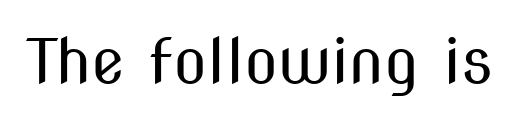
{"serif": "no", "italic": "no", "bold": "no", "weight": "regular", "width": "condensed", "stroke_contrast": "medium", "x_height": "medium", "monospaced": "no", "underline": "no", "letter_spacing": "normal", "letter_spacing_em": 0.0, "glyph_px": 62}
